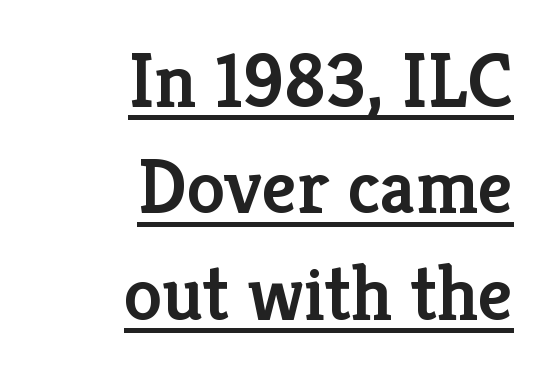
The image shows 77 px semibold serif type, upright; set right-aligned, normal line spacing (1.38x), normal letter spacing, underlined; low stroke contrast and a medium x-height.
